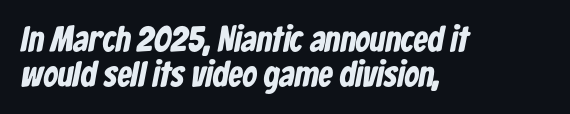
{"serif": "no", "bold": "yes", "weight": "bold", "width": "condensed", "stroke_contrast": "low", "x_height": "medium", "monospaced": "no", "underline": "no", "align": "left", "line_spacing": "tight", "line_spacing_ratio": 0.97, "letter_spacing": "normal", "letter_spacing_em": 0.0, "glyph_px": 36}
